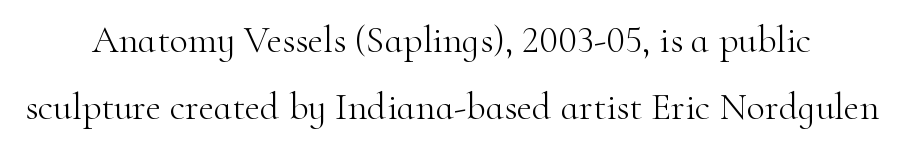
The foot of each line stays bare and open. The lettering holds an erect, upright posture throughout. In terms of letterspacing, this is plain default setting. Serifs: yes, visible at the terminals of the letterforms. Spacing verdict: proportional, widths tailored to each character. The font sits on the lighter half of the weight spectrum, regular included.
